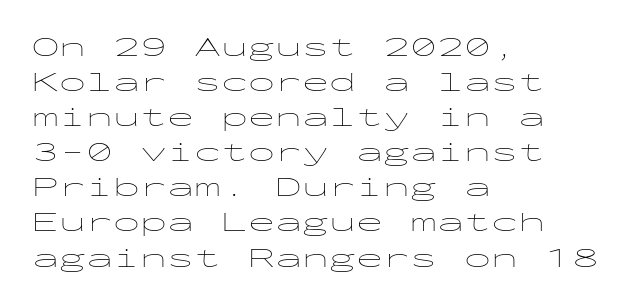
{"italic": "no", "bold": "no", "underline": "no", "align": "left", "line_spacing": "normal", "line_spacing_ratio": 1.3, "letter_spacing": "normal", "letter_spacing_em": 0.0, "glyph_px": 27}
